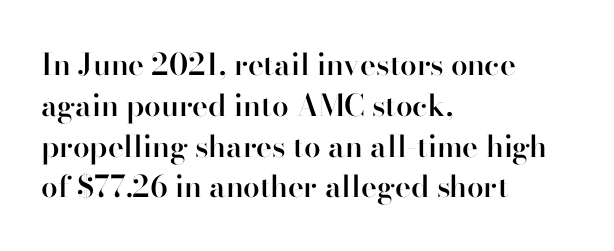
The image shows 30 px semibold sans-serif type, upright; set left-aligned, normal line spacing (1.36x), normal letter spacing, not underlined; high stroke contrast and a small x-height.
